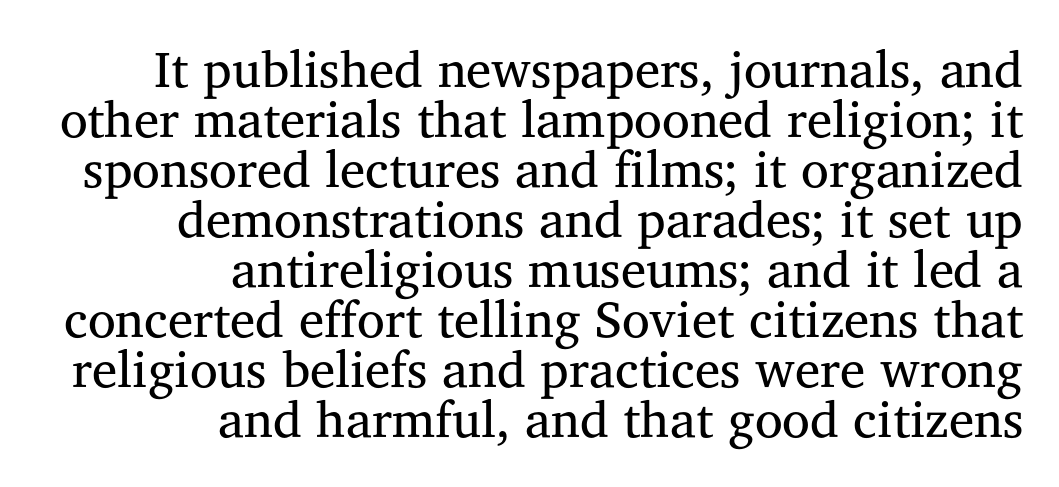
Leading: reduced. These lines were composed using upright roman letters. Rule under the text: the space is simply empty. Heaviness? Minimal to ordinary, like unemphasized prose. Caption: standard tracking, unaltered.
